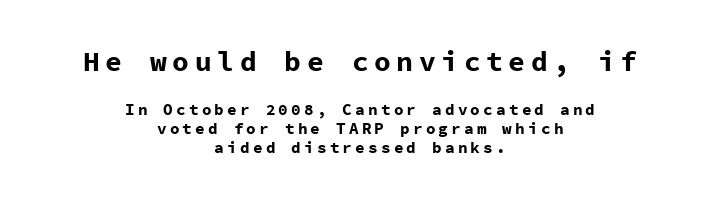
{"serif": "no", "italic": "no", "bold": "yes", "weight": "bold", "width": "normal", "stroke_contrast": "low", "x_height": "medium", "monospaced": "yes", "underline": "no", "align": "center", "line_spacing_ratio": 1.2, "letter_spacing": "wide", "letter_spacing_em": 0.2, "larger_block": "first", "size_ratio": 1.75, "glyph_px": 28}
